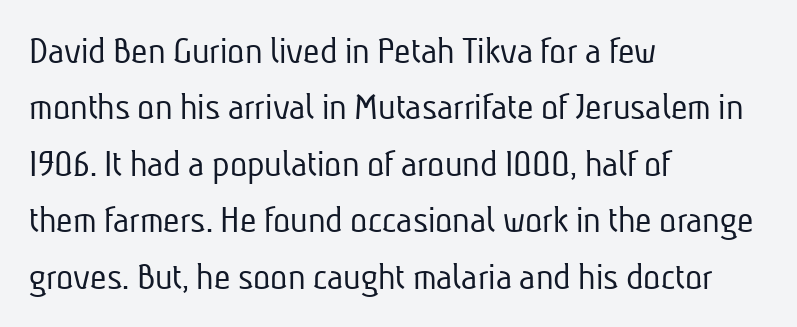
{"serif": "no", "bold": "no", "weight": "light", "width": "condensed", "stroke_contrast": "low", "x_height": "medium", "monospaced": "no", "underline": "no", "align": "left", "line_spacing": "normal", "line_spacing_ratio": 1.41, "letter_spacing": "normal", "letter_spacing_em": 0.0, "glyph_px": 40}
